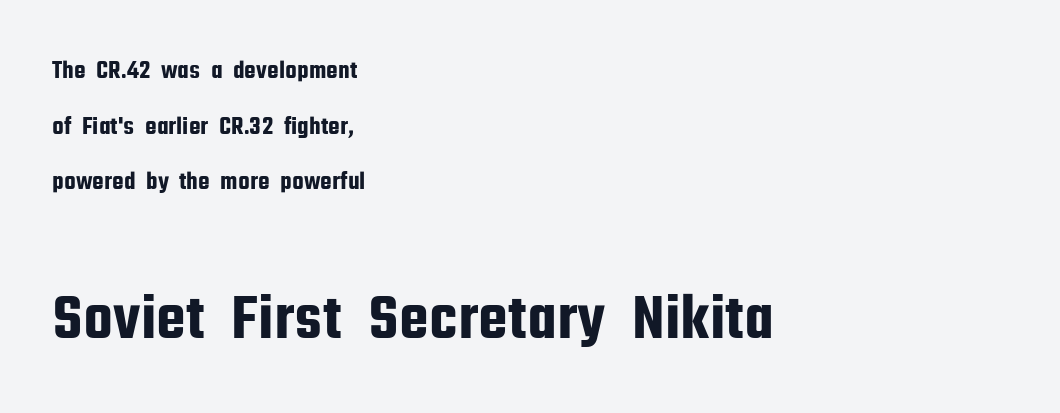
{"serif": "no", "italic": "no", "width": "condensed", "stroke_contrast": "low", "x_height": "medium", "monospaced": "no", "underline": "no", "align": "left", "line_spacing": "loose", "line_spacing_ratio": 2.14, "letter_spacing": "normal", "letter_spacing_em": 0.0, "larger_block": "second", "size_ratio": 2.54, "glyph_px": 66}
